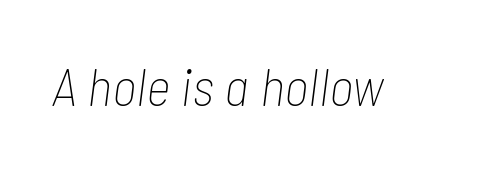
Q: Is the text bold? A: No.
Q: Is the text italic (slanted)? A: Yes, it leans right by about 7 degrees.
Q: Is the text underlined? A: No.
Q: Is the spacing between letters normal or unusually wide? A: Normal.
Q: Width (condensed, normal, or wide)? A: Condensed.
Q: Stroke contrast? A: Low.
Q: x-height? A: Medium.
Q: Monospaced? A: No.
